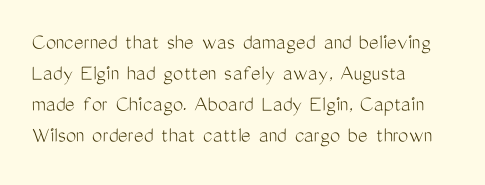
The image shows 23 px text type, upright; set left-aligned, normal line spacing (1.35x), normal letter spacing, not underlined.
